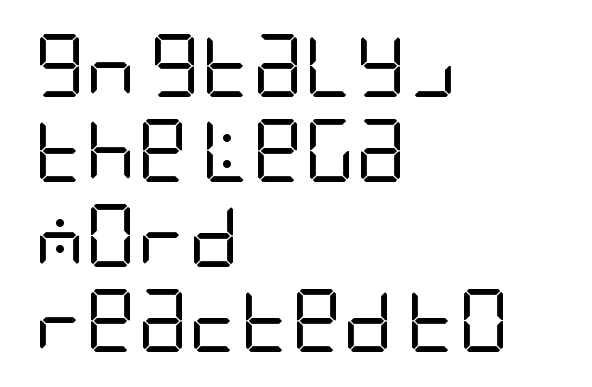
Q: Is the text bold? A: No.
Q: Is the text italic (slanted)? A: No, it is upright.
Q: Is the typeface a serif or a sans-serif typeface? A: Sans-serif.
Q: Is the text underlined? A: No.
Q: How is the paragraph aligned? A: Left-aligned.
Q: Is the spacing between letters normal or unusually wide? A: Normal.
Q: Is the spacing between lines tight, normal or loose? A: Normal.
Q: Width (condensed, normal, or wide)? A: Condensed.
Q: Stroke contrast? A: Low.
Q: x-height? A: Large.
